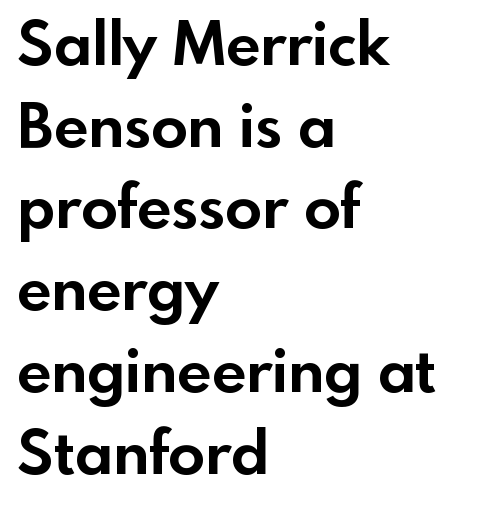
The image shows 61 px bold sans-serif type, upright; set left-aligned, normal line spacing (1.34x), normal letter spacing, not underlined; a small x-height.
